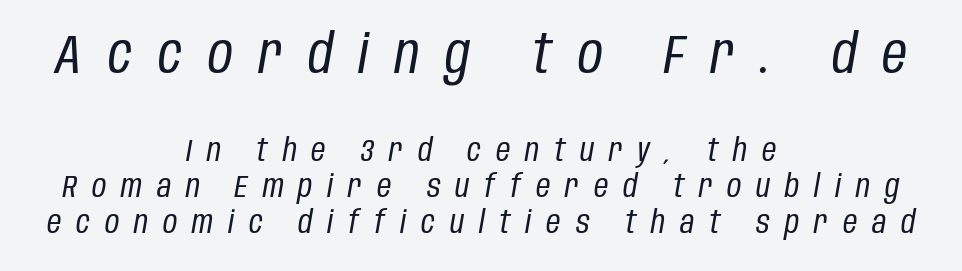
Q: Is the text bold? A: No.
Q: Is the text italic (slanted)? A: Yes, it leans right by about 10 degrees.
Q: Is the text underlined? A: No.
Q: How is the paragraph aligned? A: Centered.
Q: Is the spacing between letters normal or unusually wide? A: Unusually wide.
Q: Which block of text is set in a larger size, the first (top) or the second (bottom)? A: The first (top) one.
Q: Width (condensed, normal, or wide)? A: Condensed.
Q: Stroke contrast? A: Low.
Q: x-height? A: Large.
Q: Monospaced? A: No.
